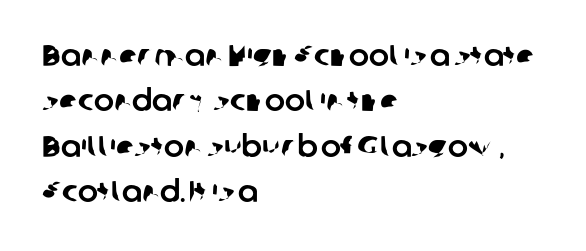
The image shows 30 px sans-serif type; set left-aligned, normal line spacing (1.51x), normal letter spacing, not underlined; low stroke contrast and a medium x-height.
